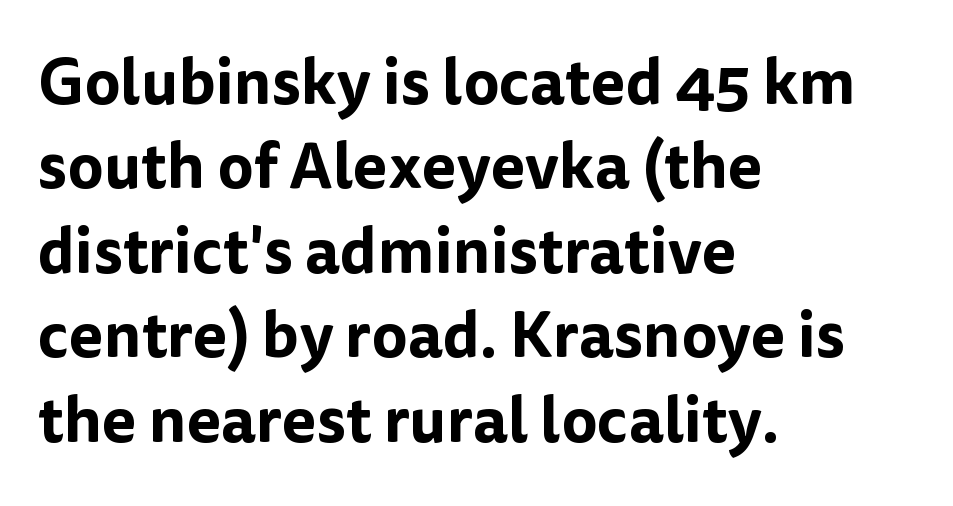
In terms of letterform style, serifs are entirely absent. Line spacing here is normal. Characters remain perfectly vertical along every line. Varying glyph widths throughout — classic text-font behaviour.
